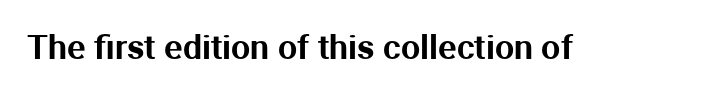
Q: Is the text italic (slanted)? A: No, it is upright.
Q: Is the typeface a serif or a sans-serif typeface? A: Sans-serif.
Q: Is the text underlined? A: No.
Q: Is the spacing between letters normal or unusually wide? A: Normal.
Q: Width (condensed, normal, or wide)? A: Normal.
Q: Stroke contrast? A: Medium.
Q: x-height? A: Medium.
Q: Monospaced? A: No.
